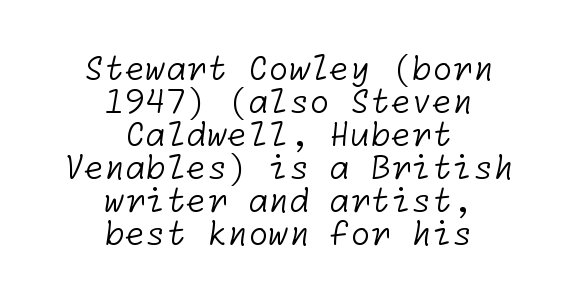
Q: Is the text bold? A: No.
Q: Is the typeface a serif or a sans-serif typeface? A: Sans-serif.
Q: Is the text underlined? A: No.
Q: How is the paragraph aligned? A: Centered.
Q: Is the spacing between letters normal or unusually wide? A: Normal.
Q: Is the spacing between lines tight, normal or loose? A: Tight.
Q: Width (condensed, normal, or wide)? A: Normal.
Q: Stroke contrast? A: Low.
Q: x-height? A: Medium.
